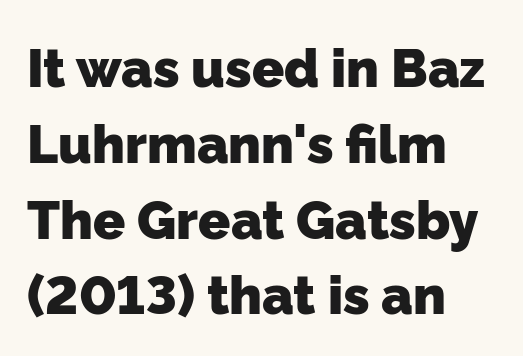
The passage shown is not underscored anywhere. The passage shown stacks its lines at a standard gap. Font category for this specimen: sans-serif. Here the designer chose a conventional face with non-uniform glyph widths. Teacher's note: observe the even left margin — that is flush-left alignment. These lines keep a tight, regular rhythm from letter to letter.
